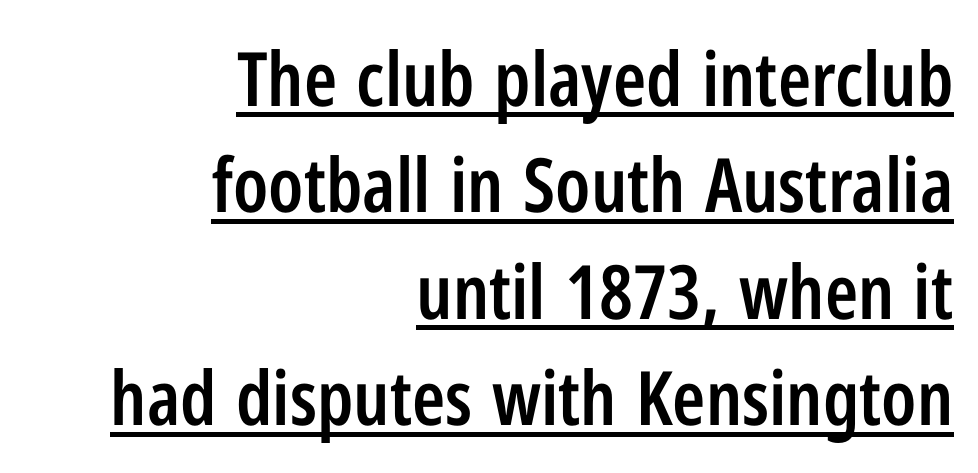
The face used here is proportionally spaced, like ordinary book or web type. Compared with a flush-left layout, this one pins lines to the opposite, right side. Leading matches the norm, producing a regular column. Typographic density is moderately raised because the face is semibold. The tracking reads as untouched default to a designer's eye. Notice how a bar underscores the lettering throughout.
